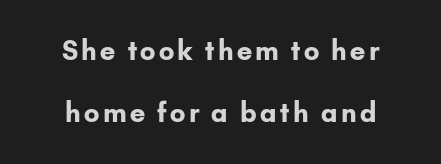
The image shows 26 px bold type, upright; set loose line spacing (2.39x), not underlined.
